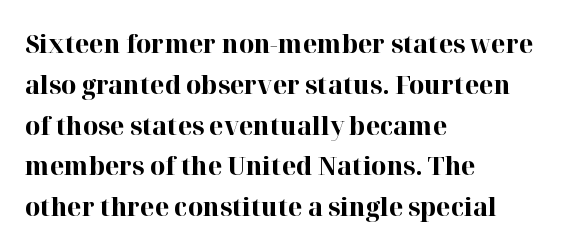
Q: Is the text bold? A: Yes.
Q: Is the text italic (slanted)? A: No, it is upright.
Q: Is the text underlined? A: No.
Q: How is the paragraph aligned? A: Left-aligned.
Q: Is the spacing between letters normal or unusually wide? A: Normal.
Q: Is the spacing between lines tight, normal or loose? A: Normal.
